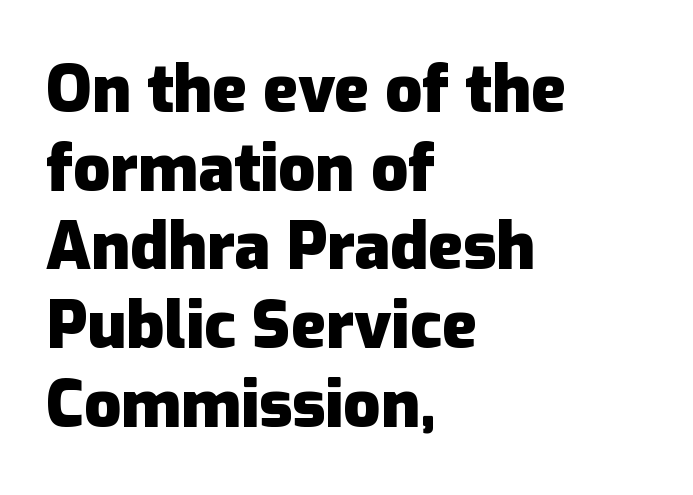
If you drew a ruler down the left edge, every line would touch it. This is roman type, the default non-slanted kind. The words here are not underlined. In terms of weight, the rendering is a true, heavy bold. Nope, no serifs anywhere on these letters.
